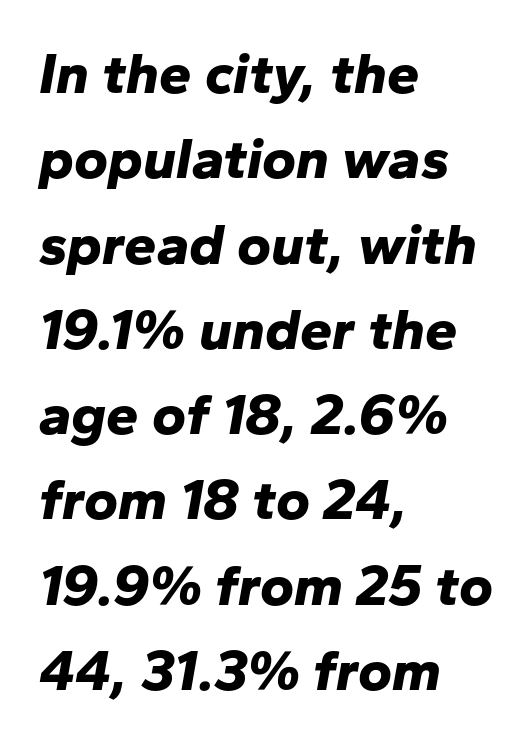
The image shows 58 px bold type, italic (leaning right); set left-aligned, normal line spacing (1.47x), normal letter spacing, not underlined; low stroke contrast and a medium x-height.
